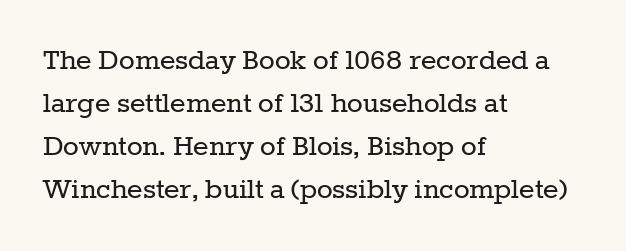
{"serif": "yes", "italic": "no", "bold": "no", "weight": "regular", "width": "normal", "stroke_contrast": "low", "x_height": "medium", "monospaced": "no", "underline": "no", "align": "left", "line_spacing": "normal", "line_spacing_ratio": 1.3, "letter_spacing": "normal", "letter_spacing_em": 0.0, "glyph_px": 33}
